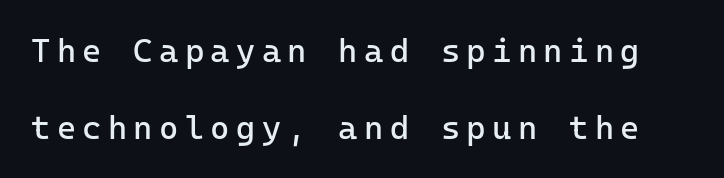
{"serif": "no", "italic": "no", "bold": "no", "weight": "regular", "width": "normal", "stroke_contrast": "low", "x_height": "medium", "monospaced": "yes", "underline": "no", "line_spacing": "loose", "line_spacing_ratio": 2.33, "glyph_px": 33}
